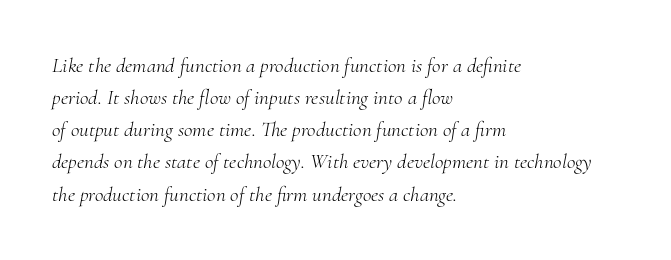
{"italic": "yes", "lean": "right", "slant_degrees": 10, "bold": "no", "underline": "no", "align": "left", "line_spacing": "normal", "line_spacing_ratio": 1.53, "letter_spacing": "normal", "letter_spacing_em": 0.0, "glyph_px": 21}
